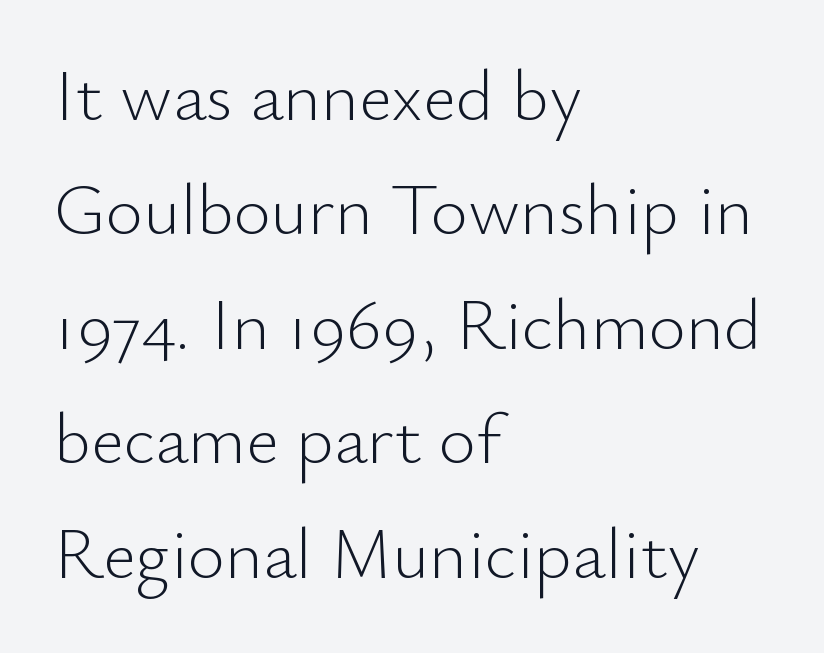
{"serif": "no", "italic": "no", "bold": "no", "weight": "light", "width": "normal", "stroke_contrast": "low", "x_height": "small", "monospaced": "no", "underline": "no", "align": "left", "line_spacing": "normal", "line_spacing_ratio": 1.59, "letter_spacing": "normal", "letter_spacing_em": 0.0, "glyph_px": 72}
